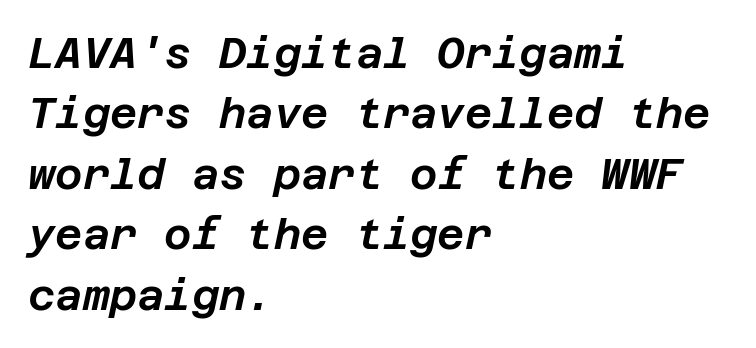
The rag falls on the right side of this text block. Tracking here is standard; glyphs follow each other at the usual distance. Any mark beneath the type? The region is blank. These lines sit exactly where default settings would place them.
